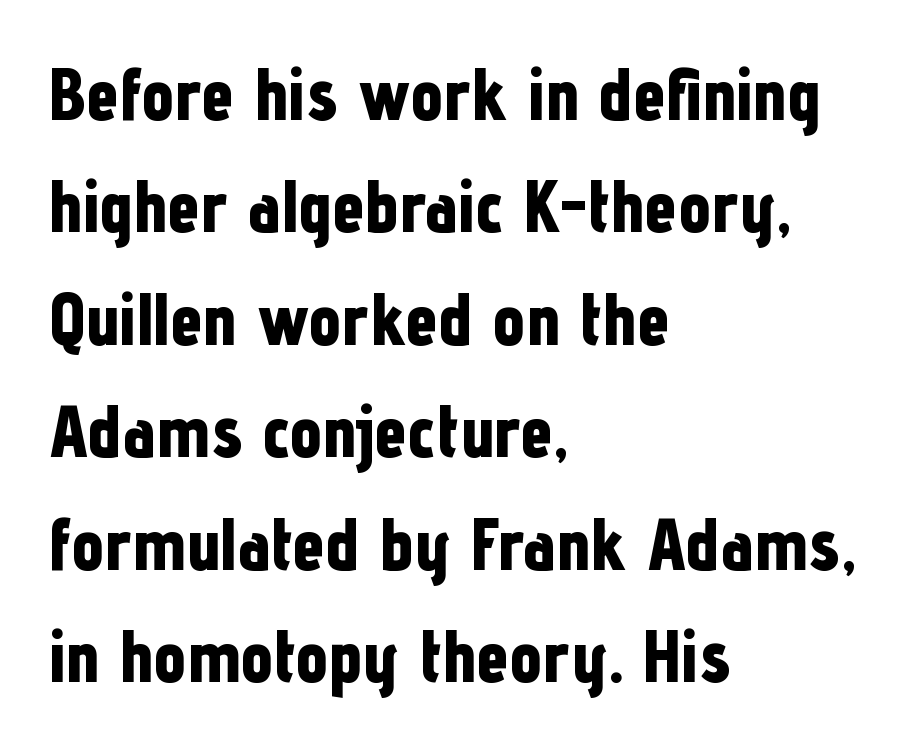
Notice how descenders clear the ascenders below comfortably — that's standard leading. Layout note: lines flush left. Each word holds together tightly as a unit, with standard inter-letter gaps. Notice how the stems are strictly vertical — no italics here.
